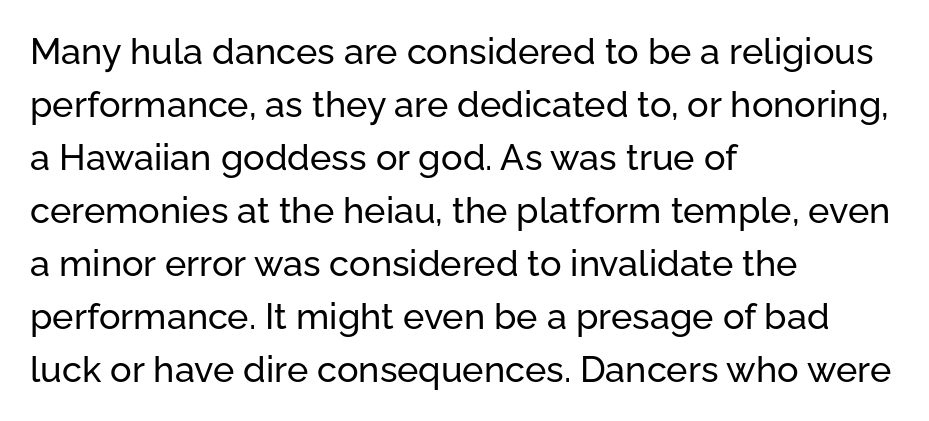
{"serif": "no", "italic": "no", "width": "normal", "stroke_contrast": "low", "x_height": "medium", "monospaced": "no", "underline": "no", "align": "left", "line_spacing": "normal", "line_spacing_ratio": 1.47, "letter_spacing": "normal", "letter_spacing_em": 0.0, "glyph_px": 36}
